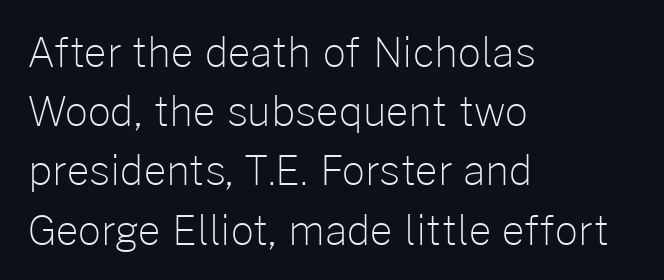
{"serif": "no", "italic": "no", "bold": "no", "weight": "light", "width": "normal", "stroke_contrast": "low", "x_height": "medium", "monospaced": "no", "underline": "no", "align": "left", "line_spacing": "normal", "line_spacing_ratio": 1.48, "letter_spacing": "normal", "letter_spacing_em": 0.0, "glyph_px": 40}
